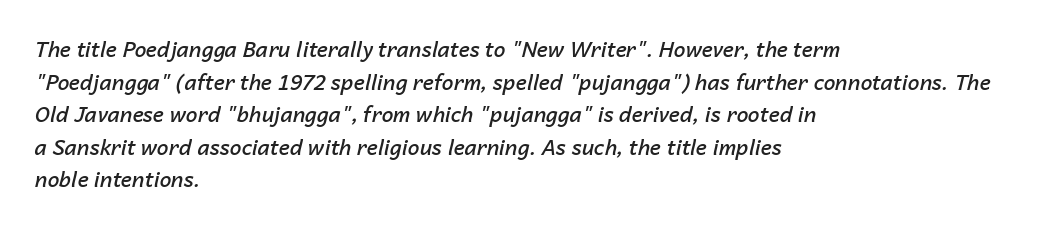
{"italic": "yes", "lean": "right", "slant_degrees": 14, "bold": "semi", "underline": "no", "align": "left", "line_spacing": "normal", "line_spacing_ratio": 1.55, "letter_spacing": "normal", "letter_spacing_em": 0.0, "glyph_px": 21}
